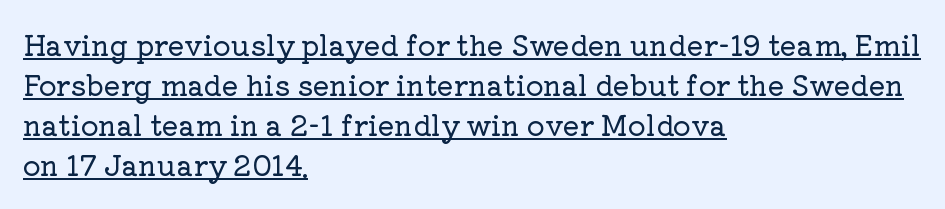
{"serif": "yes", "italic": "no", "width": "normal", "stroke_contrast": "low", "x_height": "medium", "monospaced": "no", "underline": "yes", "align": "left", "line_spacing": "normal", "line_spacing_ratio": 1.43, "letter_spacing": "normal", "letter_spacing_em": 0.0, "glyph_px": 28}
